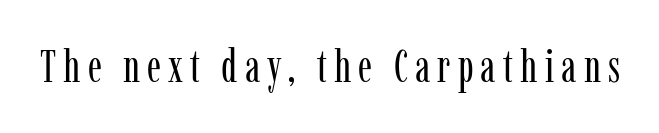
{"serif": "yes", "italic": "no", "bold": "no", "weight": "regular", "width": "condensed", "stroke_contrast": "low", "x_height": "medium", "monospaced": "no", "underline": "no", "glyph_px": 45}
